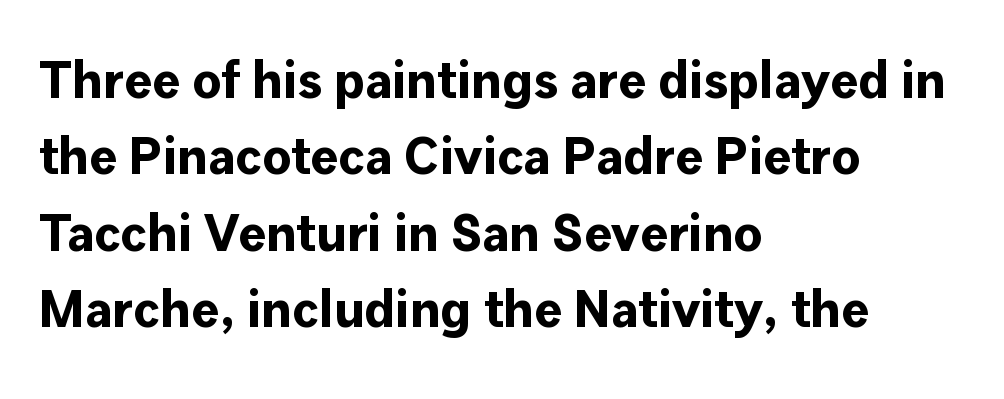
{"serif": "no", "italic": "no", "bold": "yes", "weight": "bold", "width": "normal", "stroke_contrast": "low", "x_height": "medium", "monospaced": "no", "underline": "no", "align": "left", "line_spacing": "normal", "line_spacing_ratio": 1.47, "letter_spacing": "normal", "letter_spacing_em": 0.0, "glyph_px": 52}
